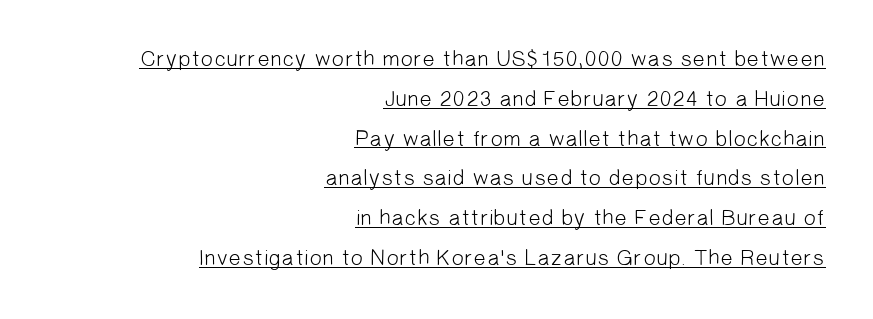
The image shows 22 px text type; set right-aligned, line spacing 1.81x, normal letter spacing, underlined.
